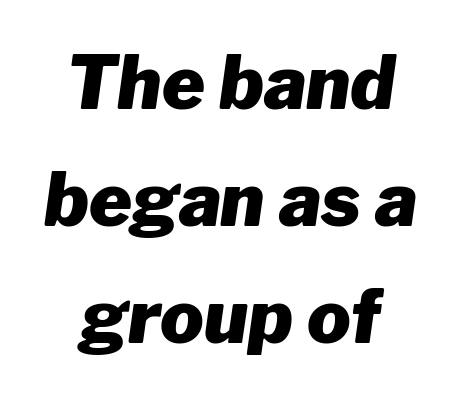
The image shows 73 px heavy type, italic (leaning right); set normal line spacing (1.6x), normal letter spacing, not underlined; low stroke contrast and a medium x-height.
